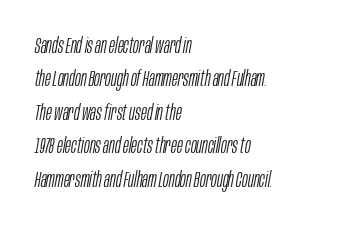
The strokes are not fattened; the text isn't bold. A typesetter would call this zero additional tracking. The area under the type is left untouched. Baseline-to-baseline distance is the conventional proportion of letter height.
